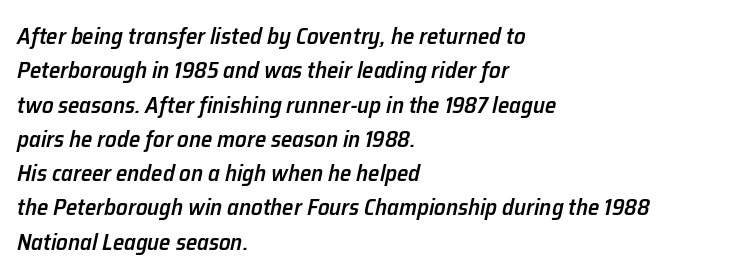
Q: Is the text bold? A: Semi-bold.
Q: Is the text italic (slanted)? A: Yes, it leans right by about 12 degrees.
Q: Is the text underlined? A: No.
Q: How is the paragraph aligned? A: Left-aligned.
Q: Is the spacing between letters normal or unusually wide? A: Normal.
Q: Is the spacing between lines tight, normal or loose? A: Normal.
